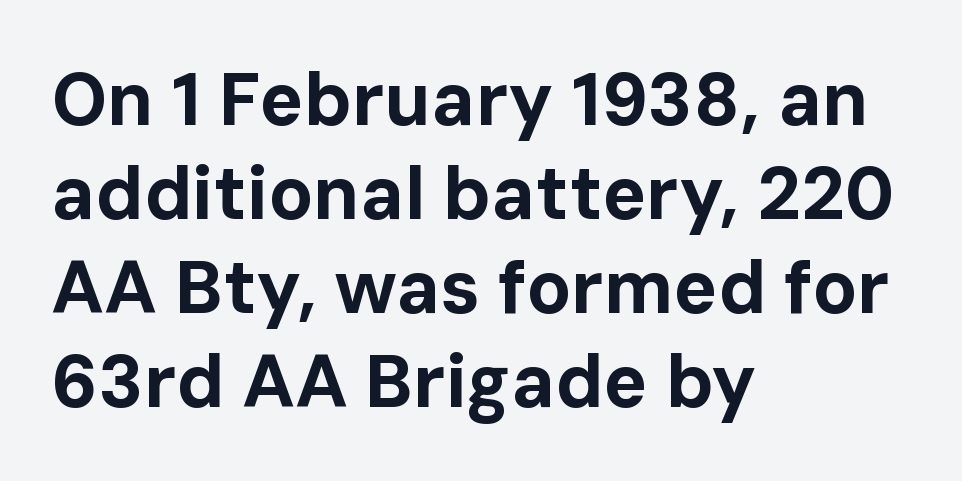
The font family rendered here belongs to the sans-serif group. A typesetter would call this zero additional tracking. This sample is left-justified, so line endings fall wherever the words run out. Has an underline been added? It has not.
